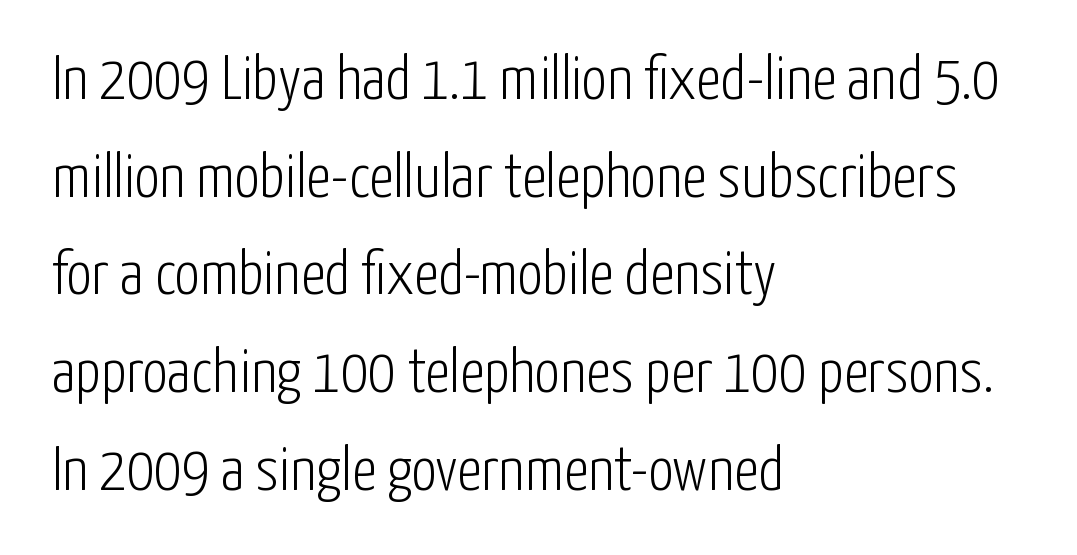
Q: Is the text bold? A: No.
Q: Is the text italic (slanted)? A: No, it is upright.
Q: Is the typeface a serif or a sans-serif typeface? A: Sans-serif.
Q: Is the text underlined? A: No.
Q: How is the paragraph aligned? A: Left-aligned.
Q: Is the spacing between letters normal or unusually wide? A: Normal.
Q: Is the spacing between lines tight, normal or loose? A: Normal.
Q: Width (condensed, normal, or wide)? A: Condensed.
Q: Stroke contrast? A: Low.
Q: x-height? A: Medium.
Q: Monospaced? A: No.
